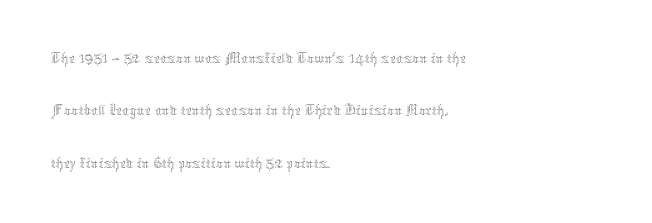
{"italic": "no", "bold": "no", "weight": "thin", "width": "normal", "stroke_contrast": "medium", "x_height": "medium", "monospaced": "no", "underline": "no", "align": "left", "line_spacing": "normal", "line_spacing_ratio": 1.5, "letter_spacing": "normal", "letter_spacing_em": 0.0, "glyph_px": 35}
